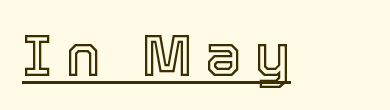
Q: Is the text italic (slanted)? A: No, it is upright.
Q: Is the text underlined? A: Yes.
Q: Is the spacing between letters normal or unusually wide? A: Unusually wide.
Q: Width (condensed, normal, or wide)? A: Normal.
Q: x-height? A: Medium.
Q: Monospaced? A: No.
